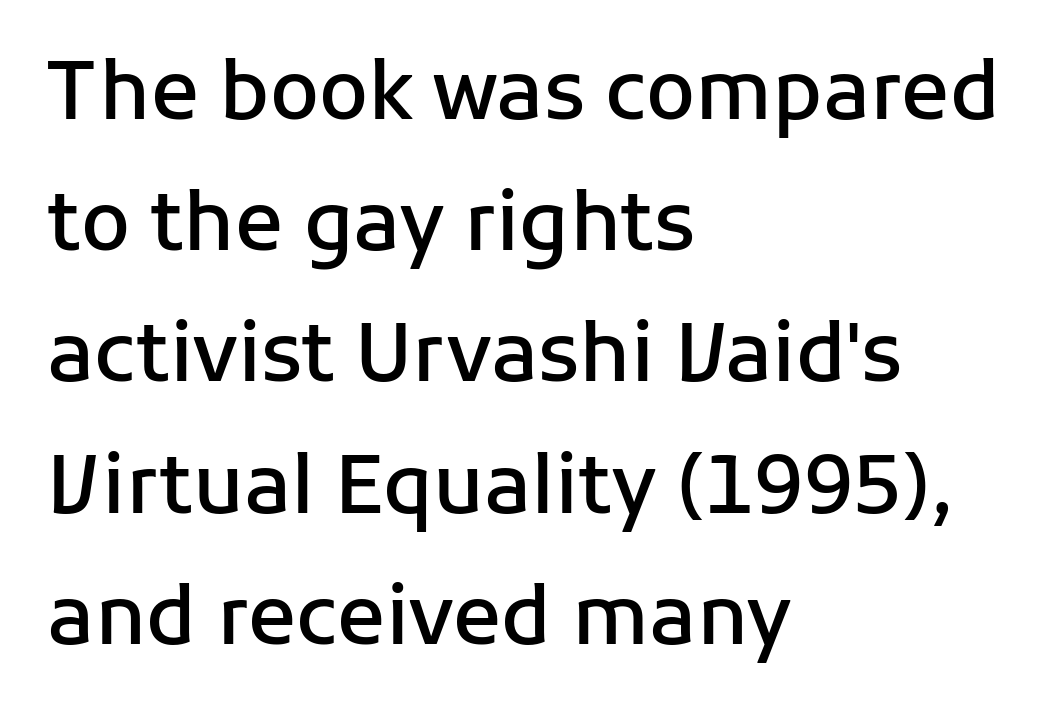
Q: Is the text bold? A: Semi-bold.
Q: Is the text italic (slanted)? A: No, it is upright.
Q: Is the typeface a serif or a sans-serif typeface? A: Sans-serif.
Q: Is the text underlined? A: No.
Q: How is the paragraph aligned? A: Left-aligned.
Q: Is the spacing between letters normal or unusually wide? A: Normal.
Q: Is the spacing between lines tight, normal or loose? A: Normal.
Q: Width (condensed, normal, or wide)? A: Normal.
Q: Stroke contrast? A: Low.
Q: x-height? A: Medium.
Q: Monospaced? A: No.
